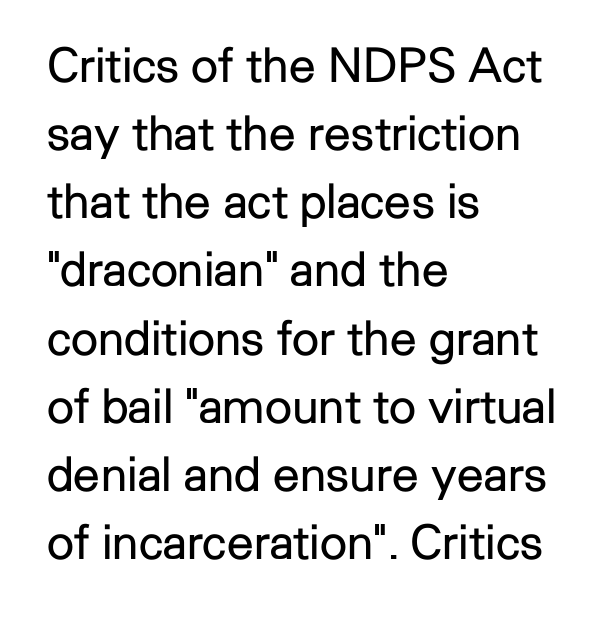
{"serif": "no", "italic": "no", "bold": "no", "weight": "regular", "width": "normal", "stroke_contrast": "low", "x_height": "medium", "monospaced": "no", "underline": "no", "align": "left", "line_spacing": "normal", "line_spacing_ratio": 1.42, "letter_spacing": "normal", "letter_spacing_em": 0.0, "glyph_px": 48}
